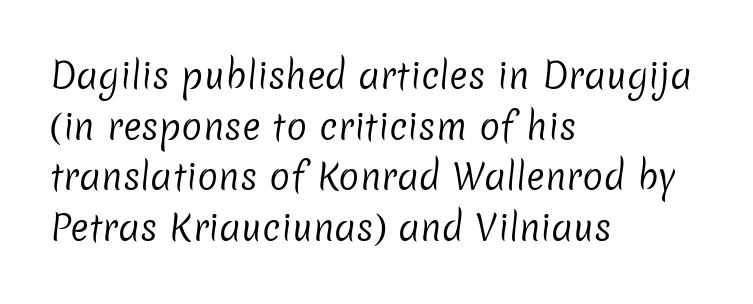
The image shows 35 px regular-weight sans-serif type; set left-aligned, normal line spacing (1.45x), normal letter spacing, not underlined; low stroke contrast and a medium x-height.
